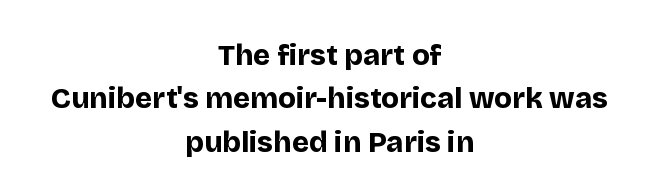
Q: Is the text bold? A: Yes.
Q: Is the text italic (slanted)? A: No, it is upright.
Q: Is the typeface a serif or a sans-serif typeface? A: Sans-serif.
Q: Is the text underlined? A: No.
Q: How is the paragraph aligned? A: Centered.
Q: Is the spacing between letters normal or unusually wide? A: Normal.
Q: Is the spacing between lines tight, normal or loose? A: Normal.
Q: Width (condensed, normal, or wide)? A: Normal.
Q: Stroke contrast? A: Low.
Q: x-height? A: Large.
Q: Monospaced? A: No.
